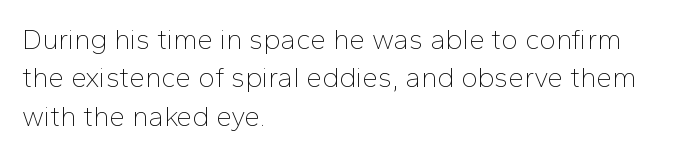
Horizontal alignment here is leftward, the default for most running prose. Reading down the column, the eye jumps a familiar distance to each next line. If you drew a line through each stem, it would be perfectly vertical. Typographically, this falls in the sans-serif category. Proportional: the letters do not fall into vertical columns. Just letters on the line, the space beneath them empty.
